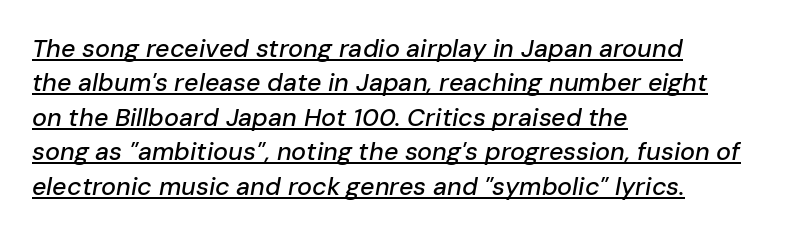
{"italic": "yes", "lean": "right", "slant_degrees": 10, "underline": "yes", "align": "left", "line_spacing": "normal", "line_spacing_ratio": 1.38, "letter_spacing": "normal", "letter_spacing_em": 0.0, "glyph_px": 25}
